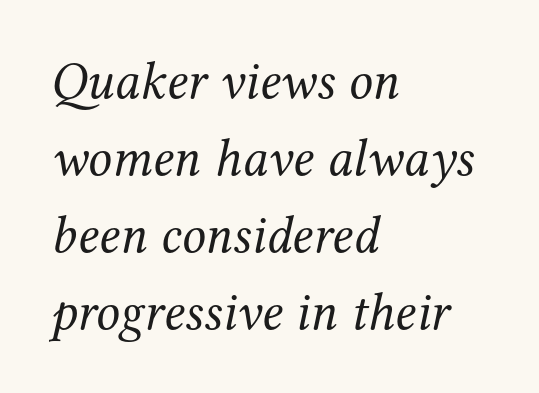
Q: Is the text bold? A: No.
Q: Is the text italic (slanted)? A: Yes, it leans right by about 12 degrees.
Q: Is the typeface a serif or a sans-serif typeface? A: Serif.
Q: Is the text underlined? A: No.
Q: How is the paragraph aligned? A: Left-aligned.
Q: Is the spacing between letters normal or unusually wide? A: Normal.
Q: Is the spacing between lines tight, normal or loose? A: Normal.
Q: Width (condensed, normal, or wide)? A: Normal.
Q: Stroke contrast? A: Medium.
Q: x-height? A: Medium.
Q: Monospaced? A: No.
